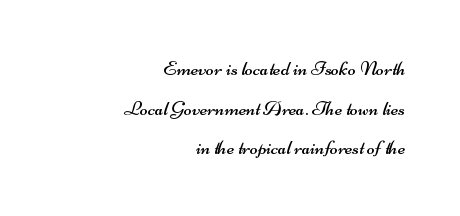
{"bold": "no", "underline": "no", "align": "right", "line_spacing_ratio": 1.89, "letter_spacing": "normal", "letter_spacing_em": 0.0, "glyph_px": 21}
